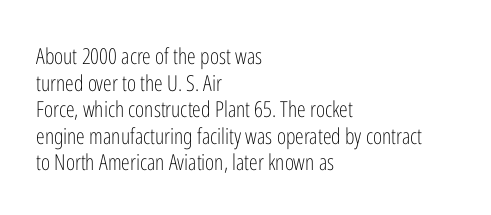
{"italic": "no", "bold": "no", "underline": "no", "align": "left", "line_spacing_ratio": 1.21, "letter_spacing": "normal", "letter_spacing_em": 0.0, "glyph_px": 22}
